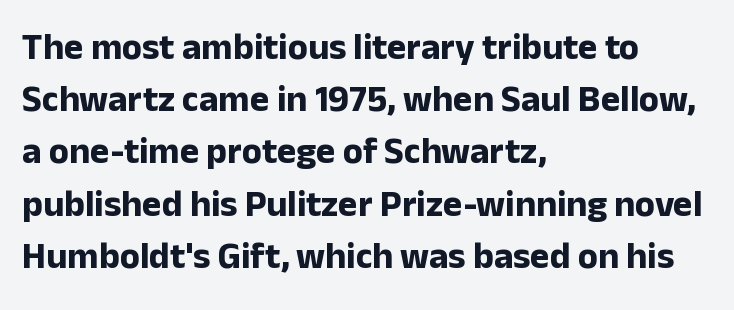
{"serif": "no", "italic": "no", "bold": "yes", "weight": "bold", "width": "normal", "stroke_contrast": "low", "x_height": "medium", "monospaced": "no", "underline": "no", "align": "left", "line_spacing": "normal", "line_spacing_ratio": 1.41, "letter_spacing": "normal", "letter_spacing_em": 0.0, "glyph_px": 37}
